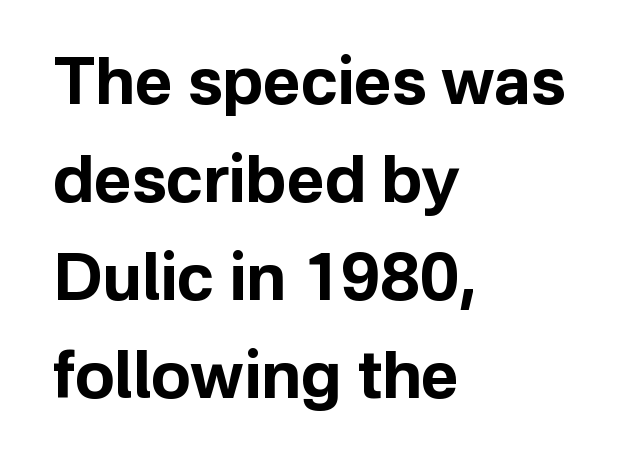
Q: Is the text bold? A: Yes.
Q: Is the text italic (slanted)? A: No, it is upright.
Q: Is the typeface a serif or a sans-serif typeface? A: Sans-serif.
Q: Is the text underlined? A: No.
Q: How is the paragraph aligned? A: Left-aligned.
Q: Is the spacing between letters normal or unusually wide? A: Normal.
Q: Is the spacing between lines tight, normal or loose? A: Normal.
Q: Width (condensed, normal, or wide)? A: Normal.
Q: Stroke contrast? A: Low.
Q: x-height? A: Medium.
Q: Monospaced? A: No.
